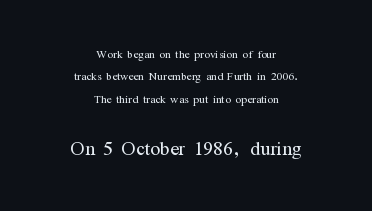
{"italic": "no", "bold": "no", "underline": "no", "align": "center", "line_spacing": "normal", "line_spacing_ratio": 1.49, "letter_spacing": "normal", "letter_spacing_em": 0.0, "larger_block": "second", "size_ratio": 1.73, "glyph_px": 26}
